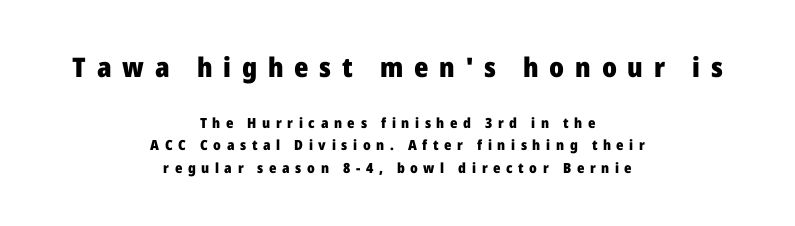
Q: Is the text bold? A: Yes.
Q: Is the text italic (slanted)? A: No, it is upright.
Q: Is the text underlined? A: No.
Q: How is the paragraph aligned? A: Centered.
Q: Is the spacing between letters normal or unusually wide? A: Unusually wide.
Q: Is the spacing between lines tight, normal or loose? A: Normal.
Q: Which block of text is set in a larger size, the first (top) or the second (bottom)? A: The first (top) one.
